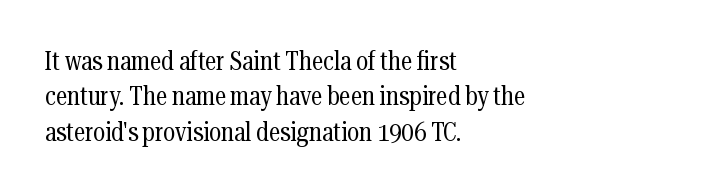
Q: Is the text bold? A: No.
Q: Is the text italic (slanted)? A: No, it is upright.
Q: Is the text underlined? A: No.
Q: How is the paragraph aligned? A: Left-aligned.
Q: Is the spacing between letters normal or unusually wide? A: Normal.
Q: Is the spacing between lines tight, normal or loose? A: Normal.
